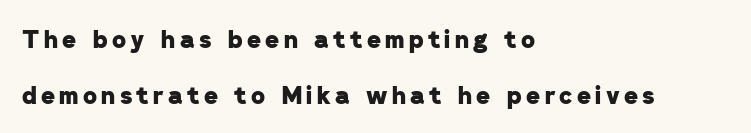
{"bold": "yes", "underline": "no", "align": "left", "line_spacing": "loose", "line_spacing_ratio": 2.32, "glyph_px": 24}
